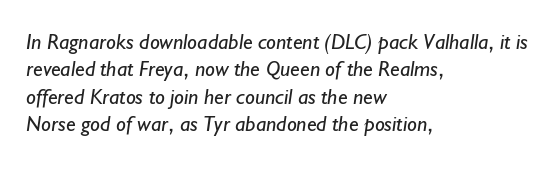
Does extra space separate the letters? No, they use regular spacing. Is the stroke heavy? The answer is a plain regular-or-lighter. Descenders are the only things crossing below the line. The paragraph shown leans on its left margin.
